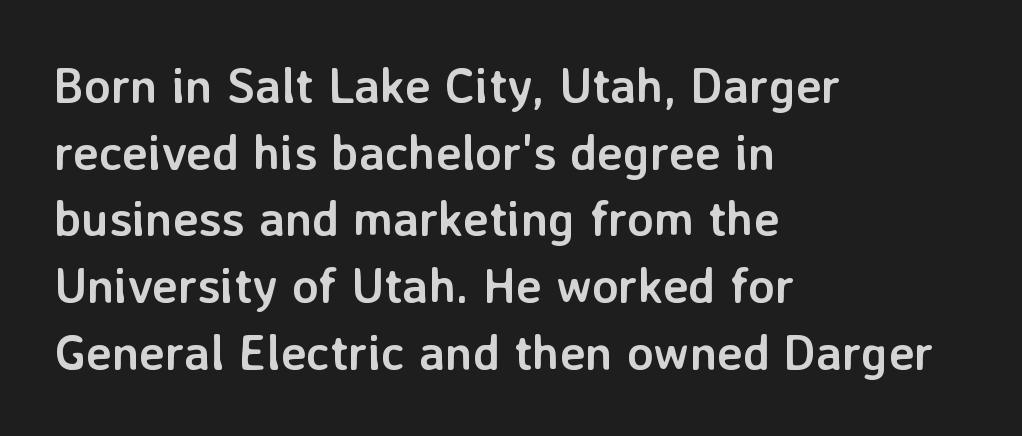
Q: Is the text bold? A: Yes.
Q: Is the text italic (slanted)? A: No, it is upright.
Q: Is the typeface a serif or a sans-serif typeface? A: Sans-serif.
Q: Is the text underlined? A: No.
Q: How is the paragraph aligned? A: Left-aligned.
Q: Is the spacing between letters normal or unusually wide? A: Normal.
Q: Is the spacing between lines tight, normal or loose? A: Normal.
Q: Width (condensed, normal, or wide)? A: Normal.
Q: Stroke contrast? A: Low.
Q: x-height? A: Medium.
Q: Monospaced? A: No.
